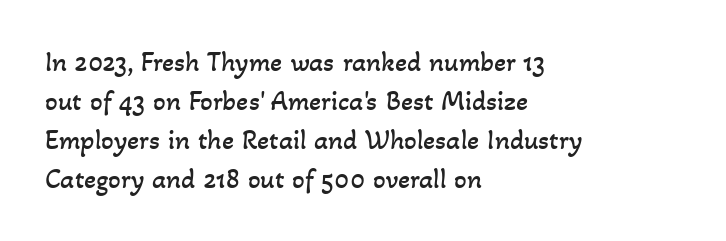
Q: Is the text bold? A: No.
Q: Is the text underlined? A: No.
Q: How is the paragraph aligned? A: Left-aligned.
Q: Is the spacing between letters normal or unusually wide? A: Normal.
Q: Is the spacing between lines tight, normal or loose? A: Normal.
Q: Width (condensed, normal, or wide)? A: Normal.
Q: Stroke contrast? A: Low.
Q: x-height? A: Small.
Q: Monospaced? A: No.
